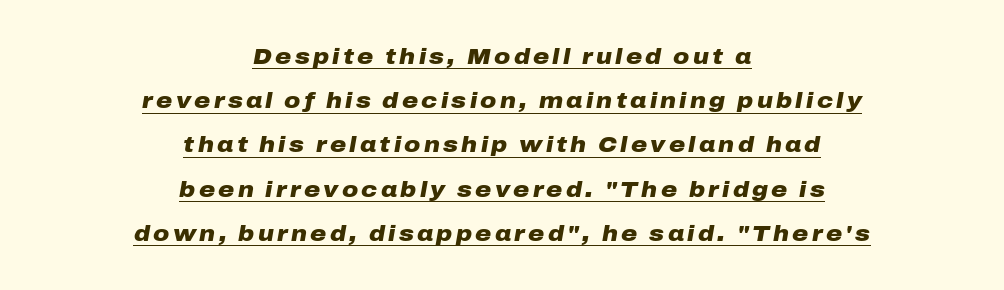
Set as a true bold cut, around the 700 mark. A great deal of white space separates one row of letters from the next. The rendering uses the underline text-decoration. One-word summary of the alignment: center. It's the slanting kind of type.
